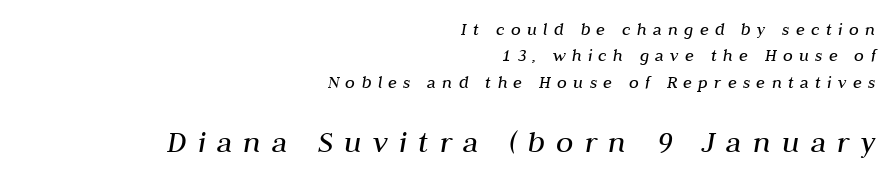
The image shows 32 px regular-weight type, italic (leaning right); set right-aligned, normal line spacing (1.47x), unusually wide letter spacing (+0.35 em), not underlined; the second (bottom) block is 1.78x larger; medium stroke contrast and a medium x-height.
